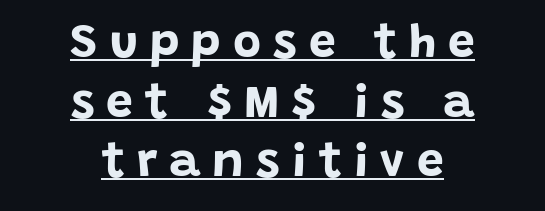
The image shows 48 px bold sans-serif type, upright; set centered, line spacing 1.24x, unusually wide letter spacing (+0.25 em), underlined; low stroke contrast and a large x-height.
